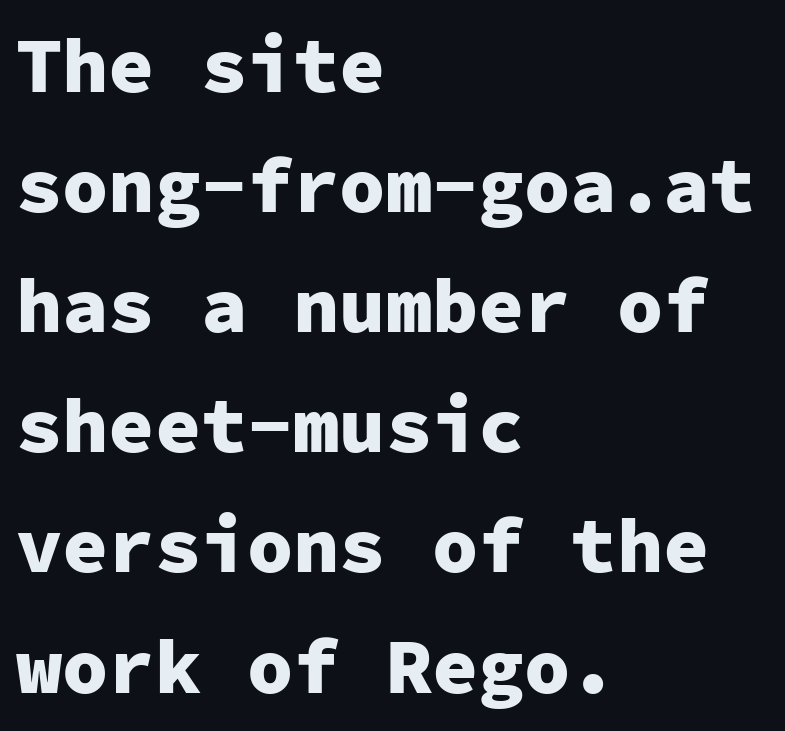
The image shows 77 px heavy sans-serif type, upright, monospaced; set left-aligned, normal line spacing (1.56x), normal letter spacing, not underlined; low stroke contrast and a medium x-height.
